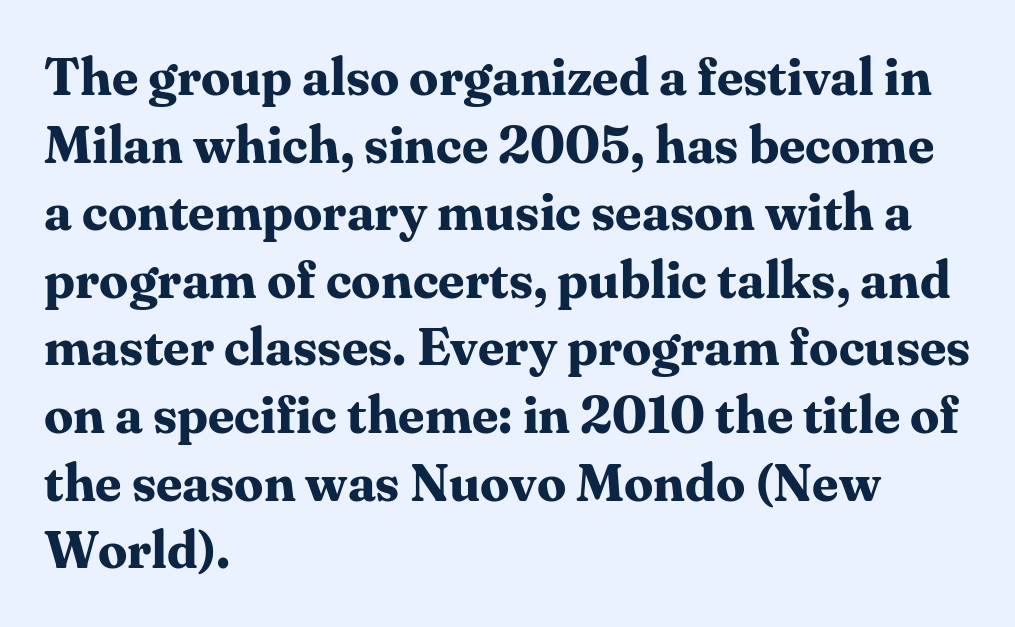
{"serif": "yes", "italic": "no", "bold": "yes", "weight": "bold", "width": "normal", "stroke_contrast": "medium", "x_height": "medium", "monospaced": "no", "underline": "no", "align": "left", "line_spacing": "normal", "line_spacing_ratio": 1.3, "letter_spacing": "normal", "letter_spacing_em": 0.0, "glyph_px": 52}
